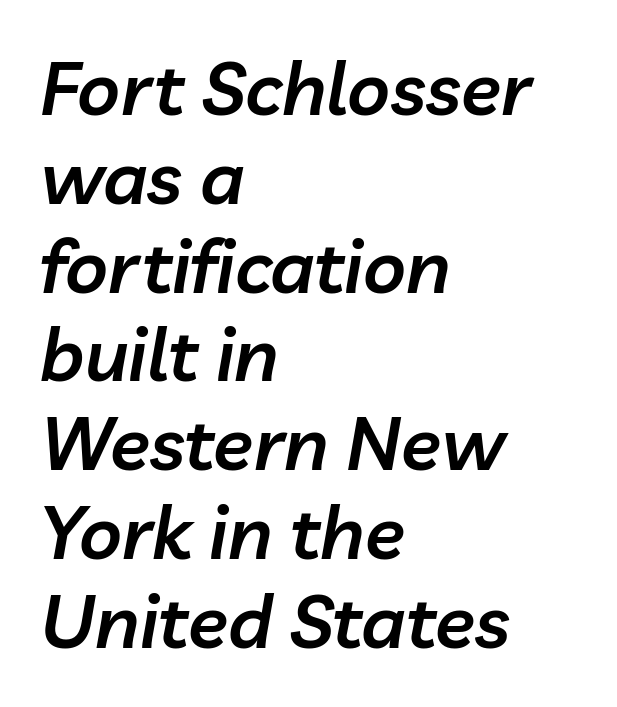
The font is running at a semibold setting, under full bold. Which margin do the lines hug? The left one — the right edge is uneven. Does extra space separate the letters? No, they use regular spacing. The foot of each line stays bare and open. Yep, that's italic — everything's leaning.
